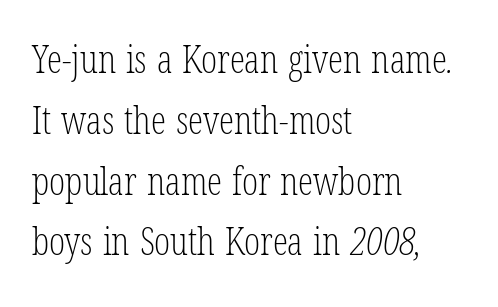
{"serif": "yes", "bold": "no", "weight": "light", "width": "condensed", "stroke_contrast": "low", "x_height": "medium", "monospaced": "no", "underline": "no", "align": "left", "line_spacing": "normal", "line_spacing_ratio": 1.6, "letter_spacing": "normal", "letter_spacing_em": 0.0, "glyph_px": 38}
